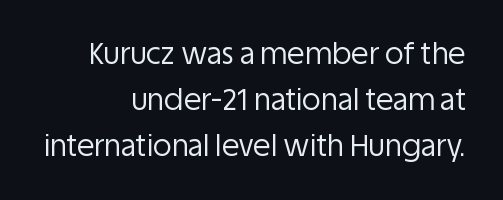
Q: Is the text bold? A: No.
Q: Is the text italic (slanted)? A: No, it is upright.
Q: Is the typeface a serif or a sans-serif typeface? A: Sans-serif.
Q: Is the text underlined? A: No.
Q: How is the paragraph aligned? A: Right-aligned.
Q: Is the spacing between letters normal or unusually wide? A: Normal.
Q: Is the spacing between lines tight, normal or loose? A: Normal.
Q: Width (condensed, normal, or wide)? A: Normal.
Q: Stroke contrast? A: Low.
Q: x-height? A: Large.
Q: Monospaced? A: No.
